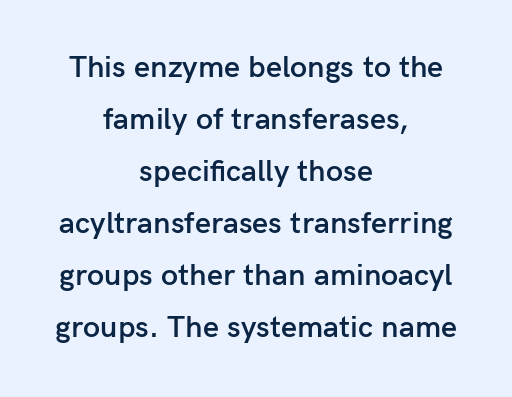
Q: Is the text bold? A: Semi-bold.
Q: Is the text italic (slanted)? A: No, it is upright.
Q: Is the typeface a serif or a sans-serif typeface? A: Sans-serif.
Q: Is the text underlined? A: No.
Q: How is the paragraph aligned? A: Centered.
Q: Is the spacing between letters normal or unusually wide? A: Normal.
Q: Is the spacing between lines tight, normal or loose? A: Normal.
Q: Width (condensed, normal, or wide)? A: Normal.
Q: Stroke contrast? A: Low.
Q: x-height? A: Medium.
Q: Monospaced? A: No.
